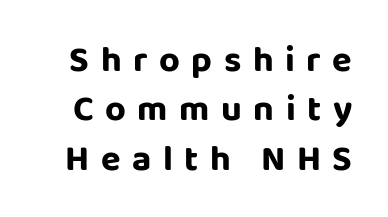
Q: Is the text italic (slanted)? A: No, it is upright.
Q: Is the typeface a serif or a sans-serif typeface? A: Sans-serif.
Q: Is the text underlined? A: No.
Q: Is the spacing between letters normal or unusually wide? A: Unusually wide.
Q: Is the spacing between lines tight, normal or loose? A: Normal.
Q: Width (condensed, normal, or wide)? A: Normal.
Q: Stroke contrast? A: Low.
Q: x-height? A: Large.
Q: Monospaced? A: No.
